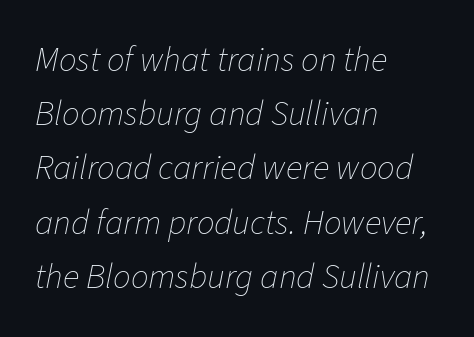
The image shows 35 px thin type, italic (leaning right); set left-aligned, normal line spacing (1.55x), normal letter spacing, not underlined; low stroke contrast and a medium x-height.
